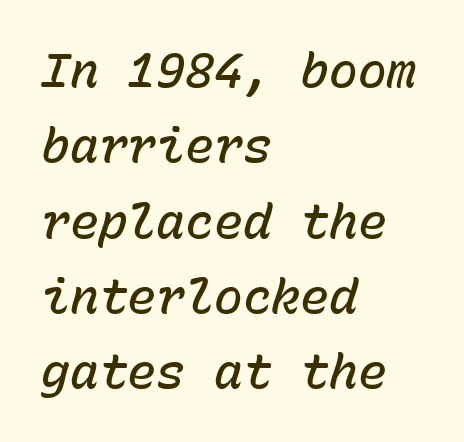
The image shows 48 px semibold type, italic (leaning right), monospaced; set left-aligned, normal line spacing (1.57x), normal letter spacing, not underlined; low stroke contrast and a medium x-height.
